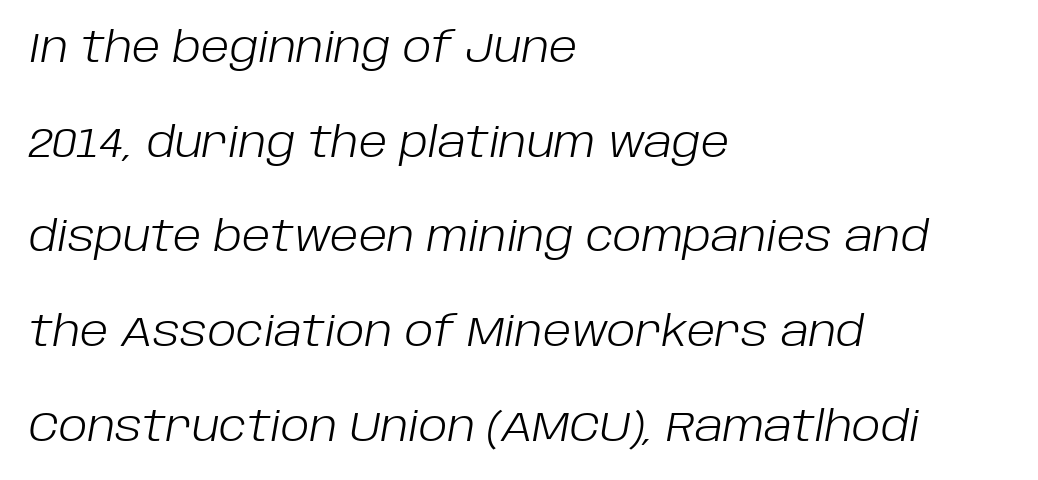
The image shows 41 px light type, italic (leaning right); set left-aligned, loose line spacing (2.31x), normal letter spacing, not underlined; low stroke contrast and a large x-height.
